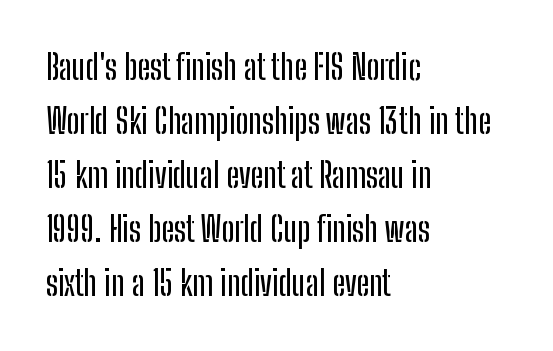
The image shows 34 px condensed sans-serif type, upright; set left-aligned, normal line spacing (1.59x), normal letter spacing, not underlined; low stroke contrast and a medium x-height.
